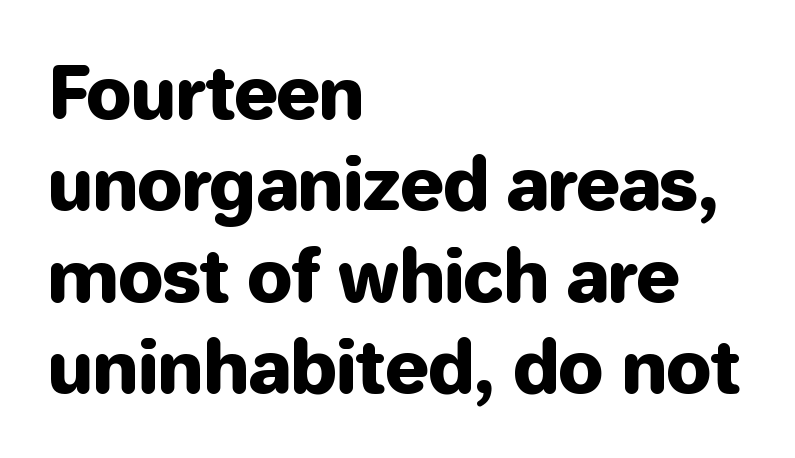
The image shows 72 px sans-serif type, upright; set left-aligned, normal line spacing (1.27x), normal letter spacing, not underlined; low stroke contrast and a medium x-height.
